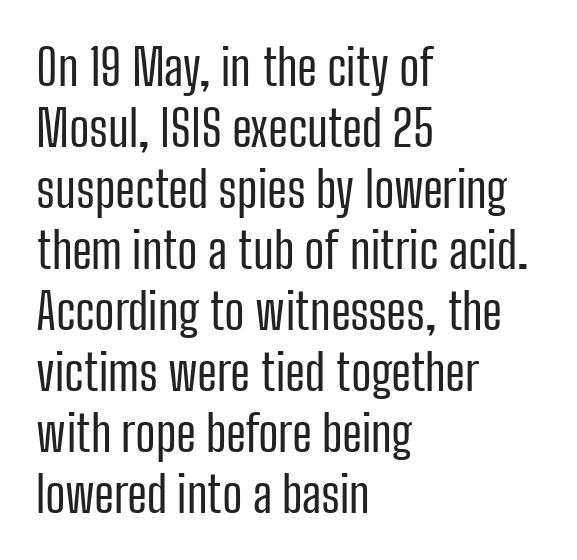
The image shows 50 px regular-weight, condensed sans-serif type, upright; set left-aligned, line spacing 1.22x, normal letter spacing, not underlined; low stroke contrast and a medium x-height.
